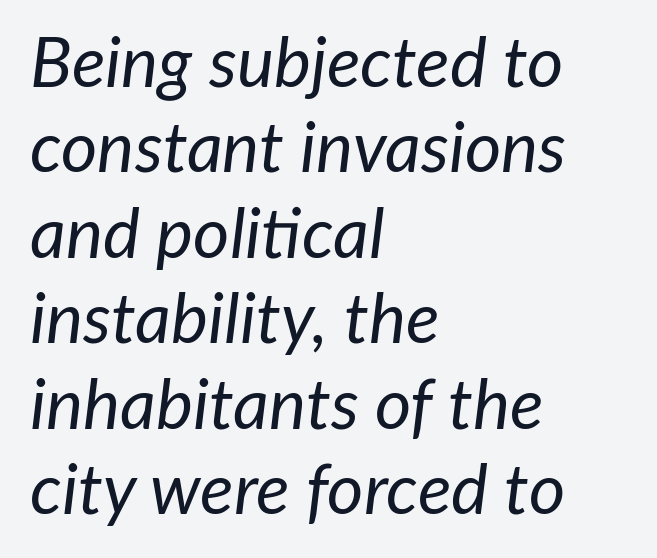
Q: Is the text bold? A: No.
Q: Is the text italic (slanted)? A: Yes, it leans right by about 7 degrees.
Q: Is the text underlined? A: No.
Q: How is the paragraph aligned? A: Left-aligned.
Q: Is the spacing between letters normal or unusually wide? A: Normal.
Q: Width (condensed, normal, or wide)? A: Normal.
Q: Stroke contrast? A: Low.
Q: x-height? A: Medium.
Q: Monospaced? A: No.
